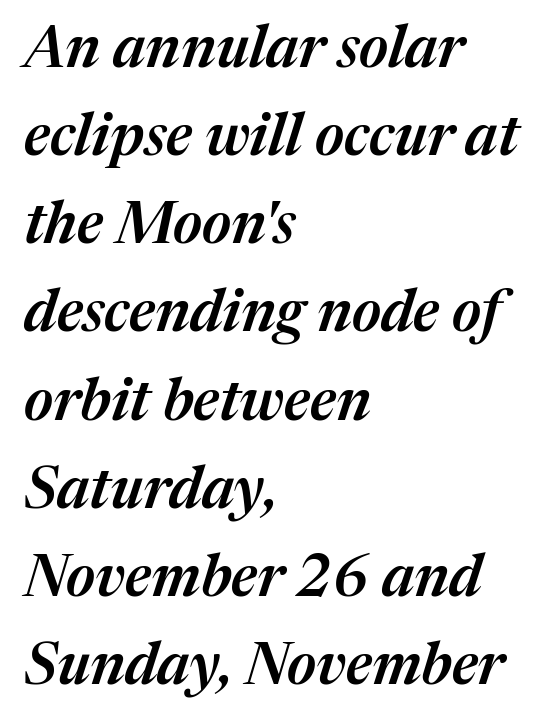
{"italic": "yes", "lean": "right", "slant_degrees": 17, "bold": "semi", "weight": "semibold", "width": "normal", "stroke_contrast": "medium", "x_height": "medium", "monospaced": "no", "underline": "no", "align": "left", "line_spacing": "normal", "line_spacing_ratio": 1.52, "letter_spacing": "normal", "letter_spacing_em": 0.0, "glyph_px": 58}
